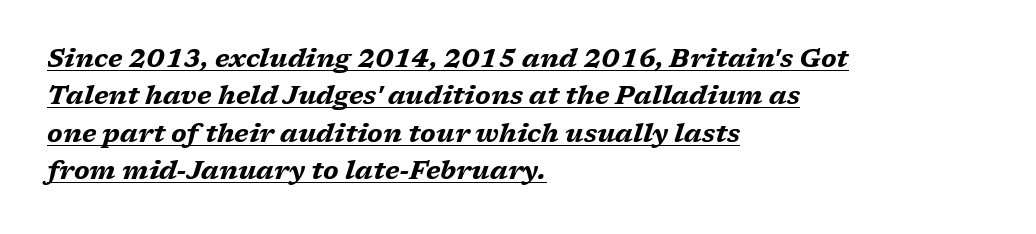
This is heavy type, rendered in bold. Would a proofreader flag this as italicized? Yes. Is there much room between lines? A standard amount, neither cramped nor airy. The rendered words wear a rule along their underside. Characters follow at the spacing the type designer built in. Reading down the block, your eye returns to a fixed left position each line.
